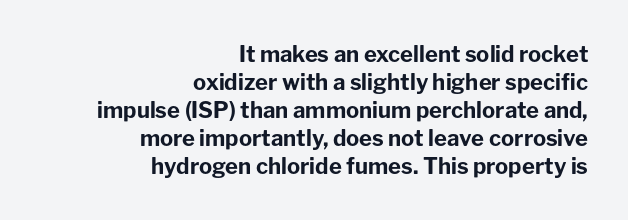
Q: Is the text bold? A: Yes.
Q: Is the text italic (slanted)? A: No, it is upright.
Q: Is the text underlined? A: No.
Q: How is the paragraph aligned? A: Right-aligned.
Q: Is the spacing between letters normal or unusually wide? A: Normal.
Q: Is the spacing between lines tight, normal or loose? A: Normal.
